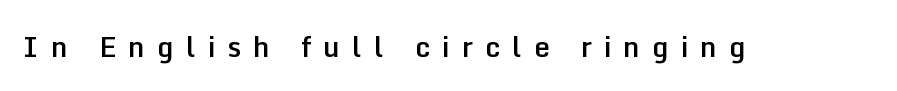
{"serif": "no", "italic": "no", "bold": "semi", "weight": "semibold", "width": "normal", "stroke_contrast": "low", "x_height": "medium", "monospaced": "no", "underline": "no", "letter_spacing": "wide", "letter_spacing_em": 0.43, "glyph_px": 28}
